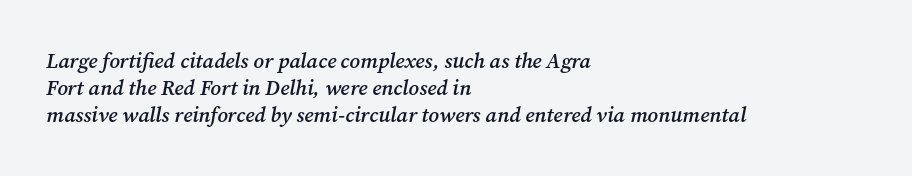
The image shows 21 px text type, italic (leaning right); set left-aligned, normal line spacing (1.28x), normal letter spacing, not underlined.
